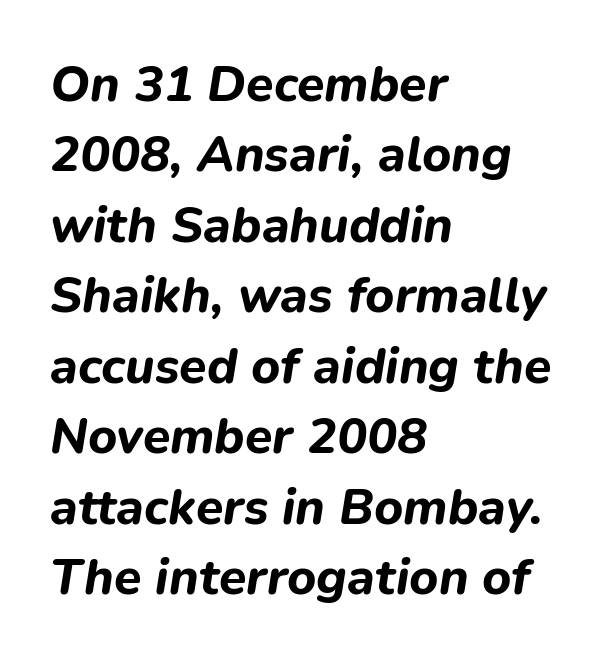
Q: Is the text bold? A: Yes.
Q: Is the text italic (slanted)? A: Yes, it leans right by about 9 degrees.
Q: Is the text underlined? A: No.
Q: How is the paragraph aligned? A: Left-aligned.
Q: Is the spacing between letters normal or unusually wide? A: Normal.
Q: Is the spacing between lines tight, normal or loose? A: Normal.
Q: Width (condensed, normal, or wide)? A: Normal.
Q: Stroke contrast? A: Low.
Q: x-height? A: Medium.
Q: Monospaced? A: No.
